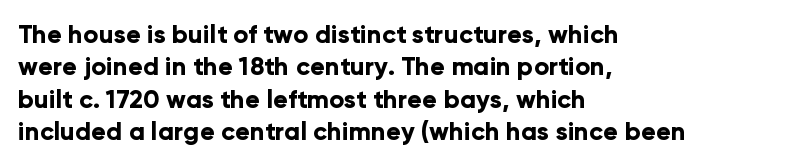
A typesetter would mark this as roman, not italic. The strokes are fattened all the way to bold. Beneath every word, the page is bare. The letters sit at their default tracking, neither squeezed nor spread. Notice how the passage keeps a crisp vertical edge on the left only. The lines sit at an ordinary, default distance from one another.
